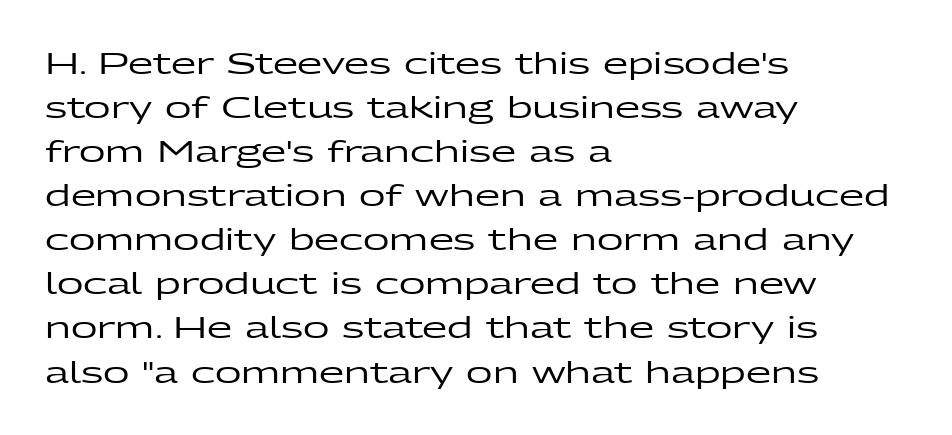
{"serif": "no", "italic": "no", "width": "wide", "stroke_contrast": "low", "x_height": "medium", "monospaced": "no", "underline": "no", "align": "left", "line_spacing": "normal", "line_spacing_ratio": 1.52, "letter_spacing": "normal", "letter_spacing_em": 0.0, "glyph_px": 29}
